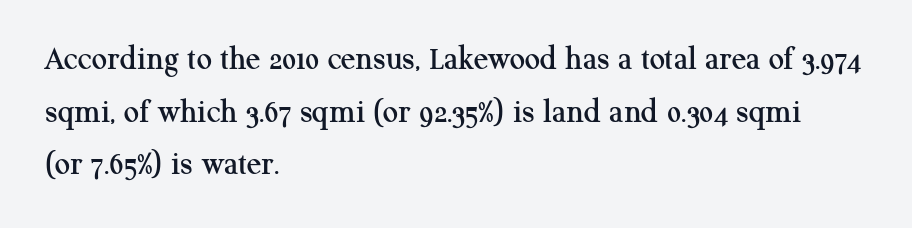
{"serif": "yes", "italic": "no", "width": "normal", "stroke_contrast": "medium", "x_height": "medium", "monospaced": "no", "underline": "no", "align": "left", "line_spacing": "normal", "line_spacing_ratio": 1.55, "letter_spacing": "normal", "letter_spacing_em": 0.0, "glyph_px": 34}
